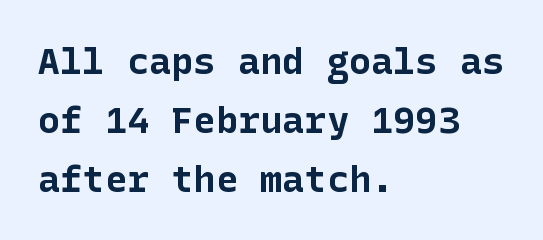
{"serif": "no", "italic": "no", "bold": "yes", "weight": "bold", "width": "normal", "stroke_contrast": "low", "x_height": "medium", "underline": "no", "align": "left", "line_spacing": "normal", "line_spacing_ratio": 1.59, "letter_spacing": "normal", "letter_spacing_em": 0.0, "glyph_px": 37}
